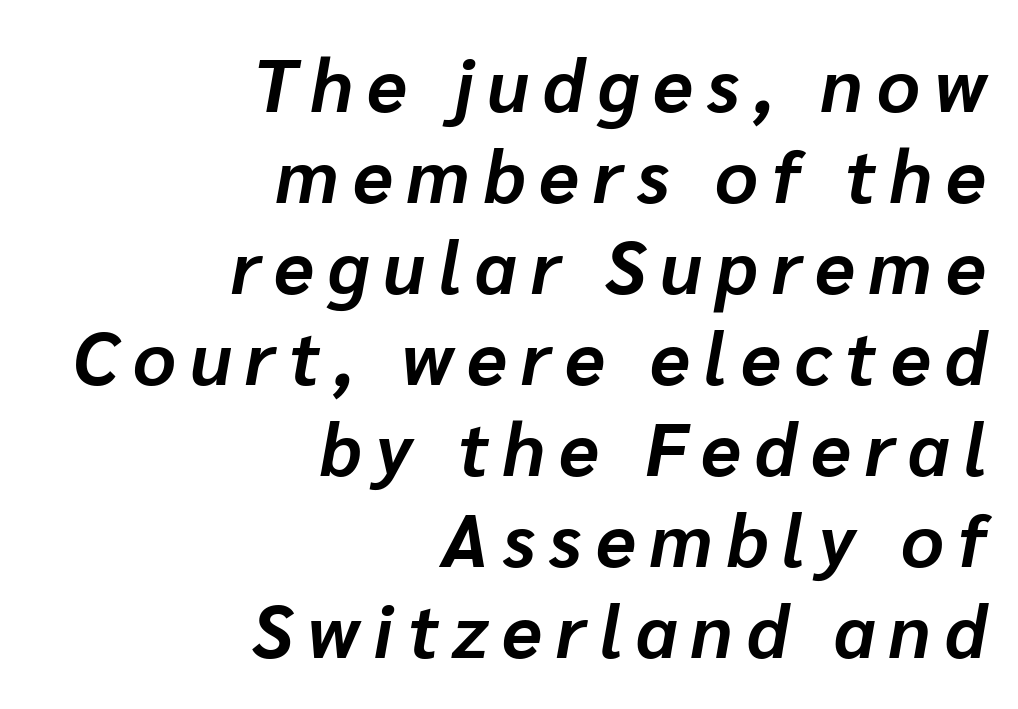
{"italic": "yes", "lean": "right", "slant_degrees": 10, "bold": "yes", "weight": "bold", "width": "normal", "stroke_contrast": "low", "x_height": "medium", "monospaced": "no", "underline": "no", "align": "right", "line_spacing_ratio": 1.23, "glyph_px": 74}
